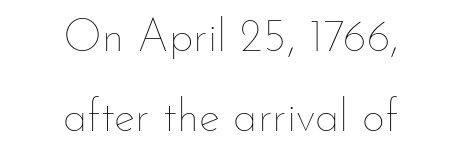
The image shows 45 px thin type, upright; set centered, line spacing 1.78x, normal letter spacing, not underlined; low stroke contrast and a small x-height.
